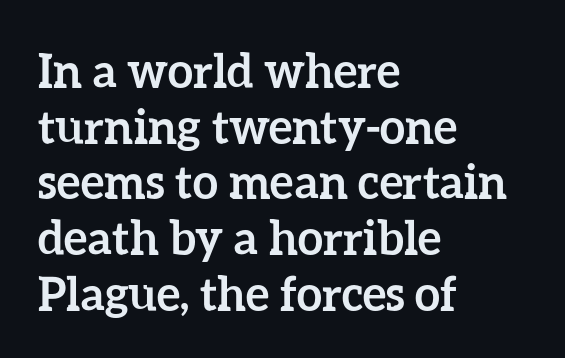
Q: Is the text bold? A: Yes.
Q: Is the text italic (slanted)? A: No, it is upright.
Q: Is the text underlined? A: No.
Q: How is the paragraph aligned? A: Left-aligned.
Q: Is the spacing between letters normal or unusually wide? A: Normal.
Q: Width (condensed, normal, or wide)? A: Normal.
Q: Stroke contrast? A: Low.
Q: x-height? A: Medium.
Q: Monospaced? A: No.
